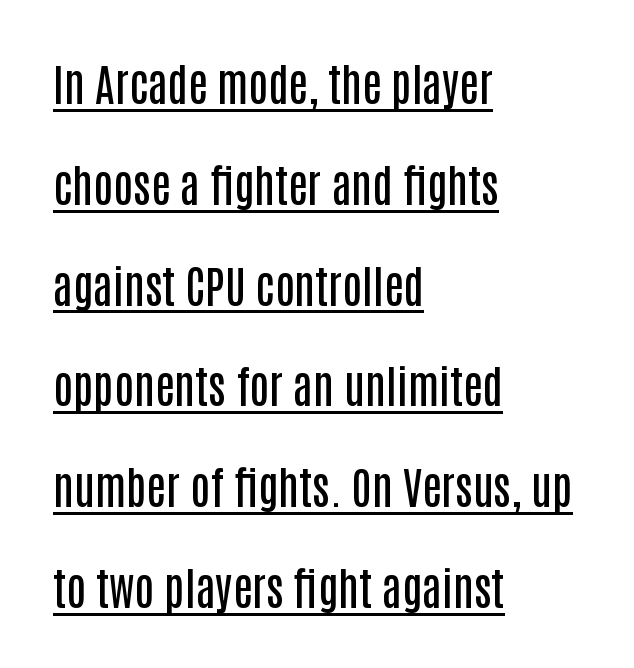
Caption: multi-line text, flush left, ragged right. Is the letter spacing exaggerated? No — it looks like the ordinary default. The letters stand upright; this is a roman face. The leading is generous, giving the passage an open texture. These lines carry some extra weight — a demibold, not a full bold. Does a line run under the words? Yes, clearly.
